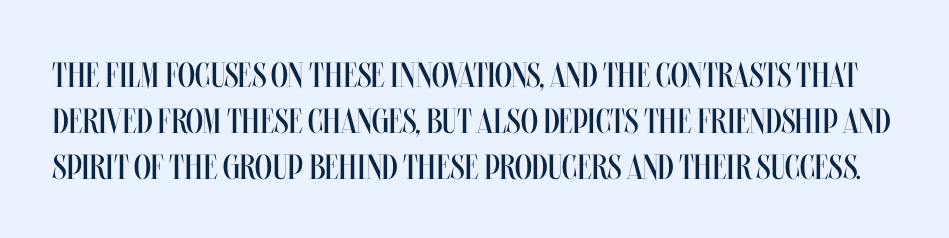
The image shows 35 px regular-weight, condensed type, upright; set normal line spacing (1.31x), normal letter spacing, not underlined; medium stroke contrast and a large x-height.
